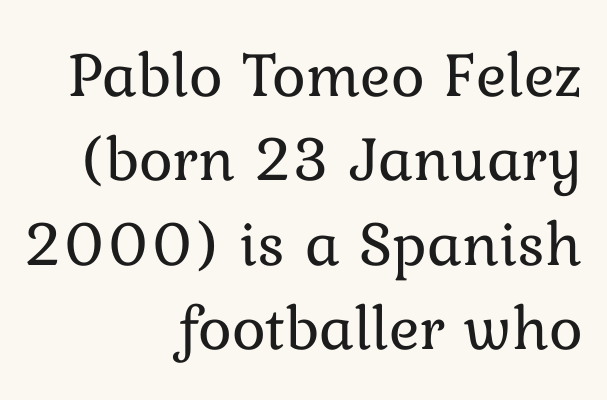
The image shows 64 px regular-weight type, upright; set right-aligned, normal line spacing (1.32x), normal letter spacing, not underlined; low stroke contrast and a medium x-height.
